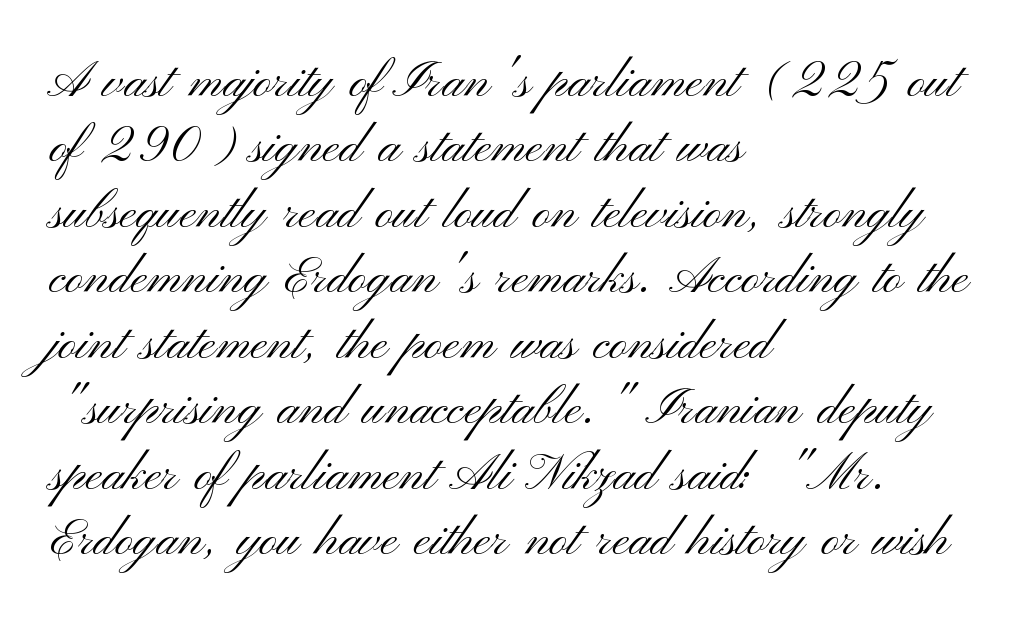
The image shows 50 px light, wide sans-serif type; set left-aligned, normal line spacing (1.31x), normal letter spacing, not underlined; medium stroke contrast and a small x-height.
